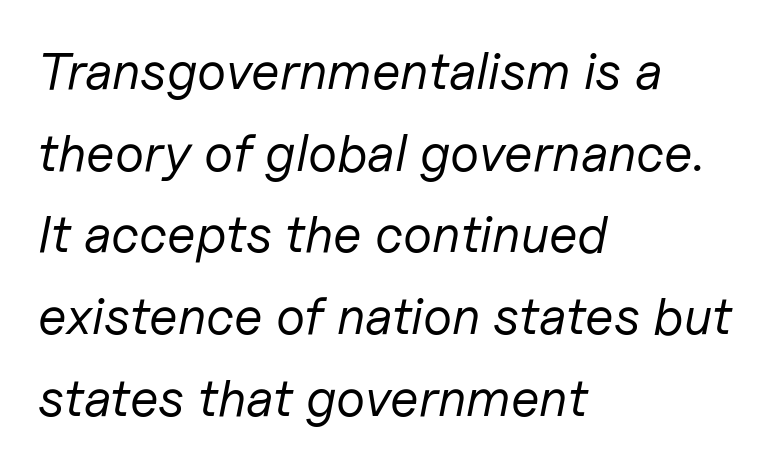
The image shows 52 px regular-weight type, italic (leaning right); set left-aligned, normal line spacing (1.57x), normal letter spacing, not underlined; low stroke contrast and a medium x-height.
